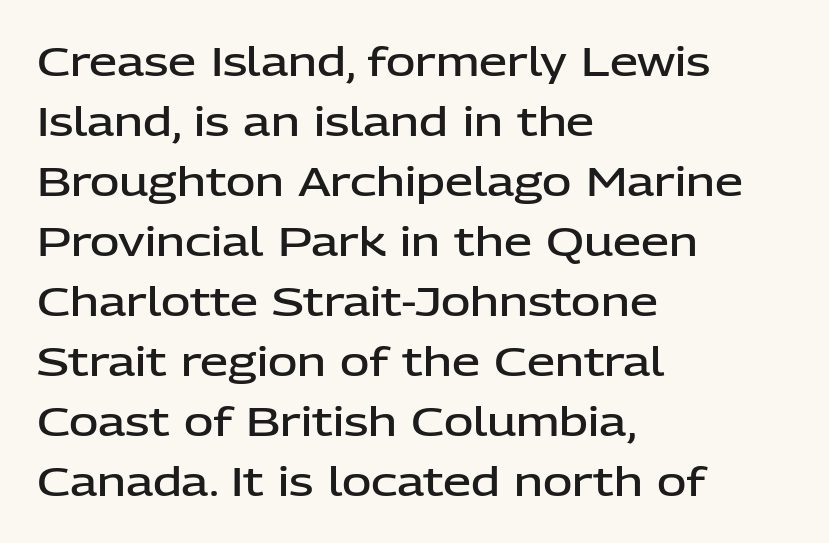
Q: Is the text bold? A: Semi-bold.
Q: Is the text italic (slanted)? A: No, it is upright.
Q: Is the typeface a serif or a sans-serif typeface? A: Sans-serif.
Q: Is the text underlined? A: No.
Q: How is the paragraph aligned? A: Left-aligned.
Q: Is the spacing between letters normal or unusually wide? A: Normal.
Q: Is the spacing between lines tight, normal or loose? A: Normal.
Q: Width (condensed, normal, or wide)? A: Normal.
Q: Stroke contrast? A: Low.
Q: x-height? A: Medium.
Q: Monospaced? A: No.
